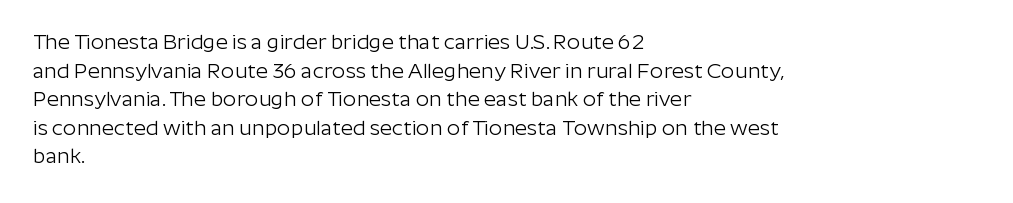
{"italic": "no", "bold": "no", "underline": "no", "align": "left", "line_spacing": "normal", "line_spacing_ratio": 1.36, "letter_spacing": "normal", "letter_spacing_em": 0.0, "glyph_px": 21}
